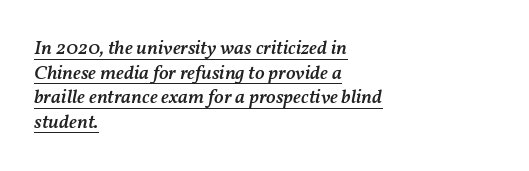
The face used here appears with an underline applied. A somewhat darkened texture: the type is semibold rather than bold. One-word summary of the alignment: left. Yep, that's italic — everything's leaning. Look at the tracking — it's just the regular setting, nothing added.
